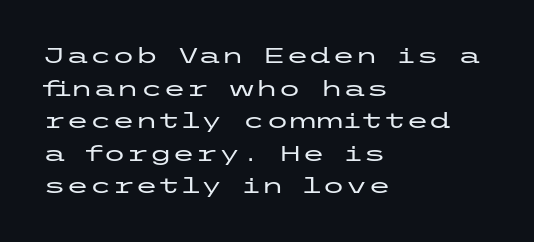
Q: Is the text italic (slanted)? A: No, it is upright.
Q: Is the text underlined? A: No.
Q: How is the paragraph aligned? A: Left-aligned.
Q: Is the spacing between letters normal or unusually wide? A: Normal.
Q: Is the spacing between lines tight, normal or loose? A: Normal.
